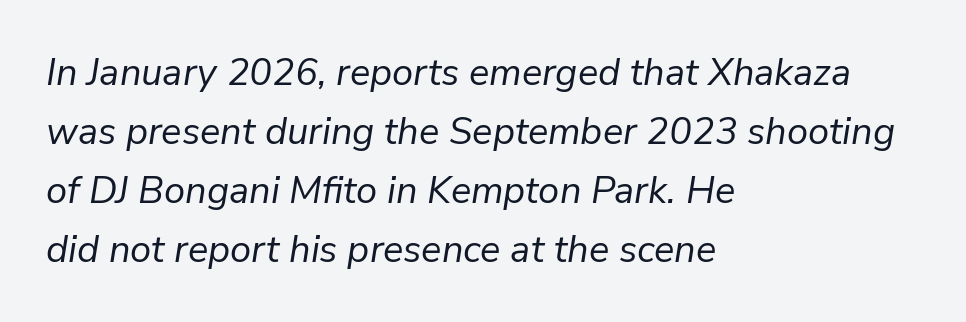
Q: Is the text bold? A: No.
Q: Is the text italic (slanted)? A: Yes, it leans right by about 9 degrees.
Q: Is the text underlined? A: No.
Q: How is the paragraph aligned? A: Left-aligned.
Q: Is the spacing between letters normal or unusually wide? A: Normal.
Q: Is the spacing between lines tight, normal or loose? A: Normal.
Q: Width (condensed, normal, or wide)? A: Normal.
Q: Stroke contrast? A: Low.
Q: x-height? A: Medium.
Q: Monospaced? A: No.
